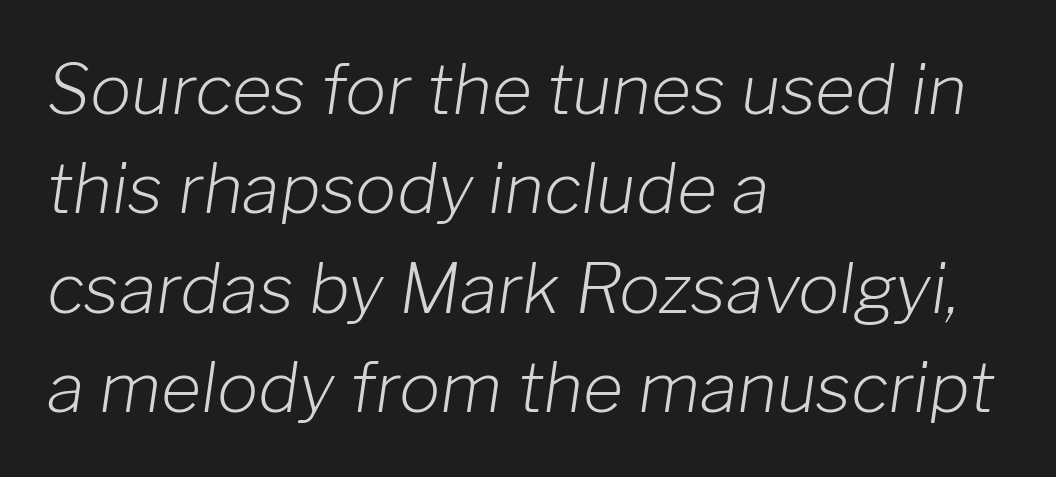
The image shows 69 px light type, italic (leaning right); set left-aligned, normal line spacing (1.44x), normal letter spacing, not underlined; low stroke contrast and a medium x-height.
